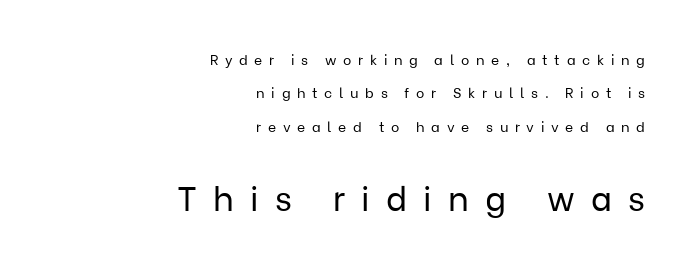
{"serif": "no", "italic": "no", "bold": "no", "weight": "regular", "width": "normal", "stroke_contrast": "low", "x_height": "medium", "monospaced": "no", "underline": "no", "align": "right", "line_spacing": "loose", "line_spacing_ratio": 2.38, "letter_spacing": "wide", "letter_spacing_em": 0.48, "larger_block": "second", "size_ratio": 2.43, "glyph_px": 34}
